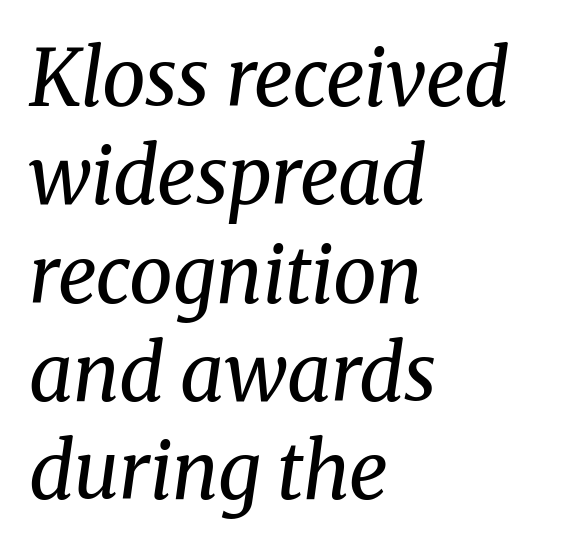
Caption: multi-line text, flush left, ragged right. The foot of each line stays bare and open. A typesetter would call this proportional, since set widths differ per character. One glance says typical: line gaps are just what's usual. No letter is thick-stroked: the sample isn't bold. Words appear dense and cohesive because spacing is normal.
